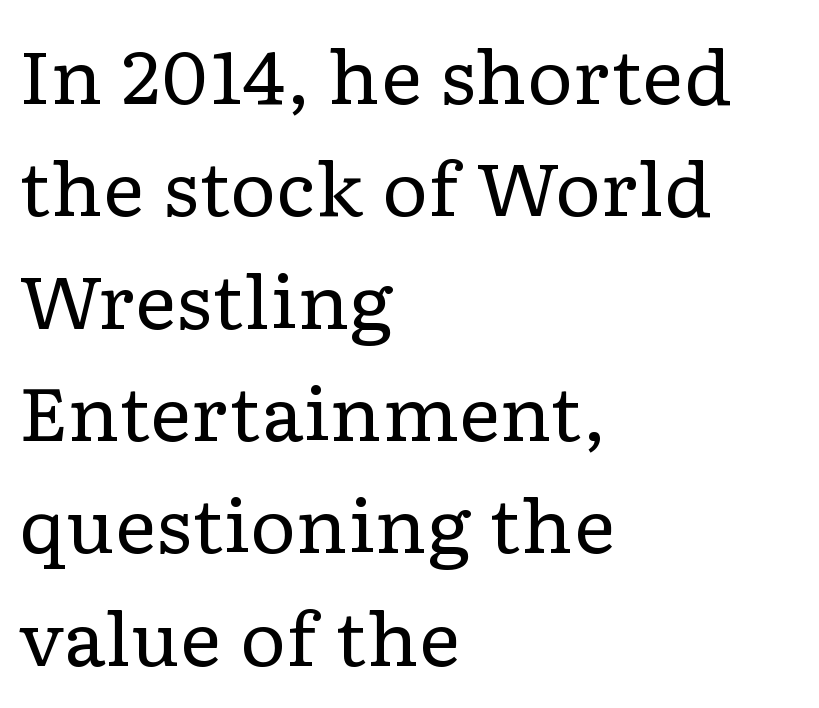
Q: Is the text bold? A: No.
Q: Is the text italic (slanted)? A: No, it is upright.
Q: Is the typeface a serif or a sans-serif typeface? A: Serif.
Q: Is the text underlined? A: No.
Q: How is the paragraph aligned? A: Left-aligned.
Q: Is the spacing between letters normal or unusually wide? A: Normal.
Q: Is the spacing between lines tight, normal or loose? A: Normal.
Q: Width (condensed, normal, or wide)? A: Wide.
Q: Stroke contrast? A: Low.
Q: x-height? A: Medium.
Q: Monospaced? A: No.
